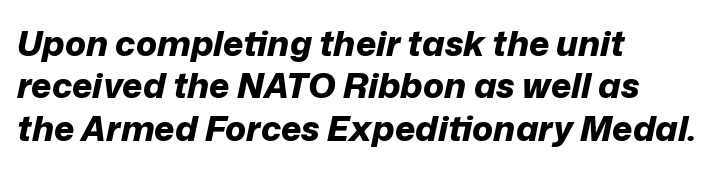
Q: Is the text bold? A: Yes.
Q: Is the text italic (slanted)? A: Yes, it leans right by about 12 degrees.
Q: Is the text underlined? A: No.
Q: How is the paragraph aligned? A: Left-aligned.
Q: Is the spacing between letters normal or unusually wide? A: Normal.
Q: Width (condensed, normal, or wide)? A: Normal.
Q: Stroke contrast? A: Low.
Q: x-height? A: Medium.
Q: Monospaced? A: No.
